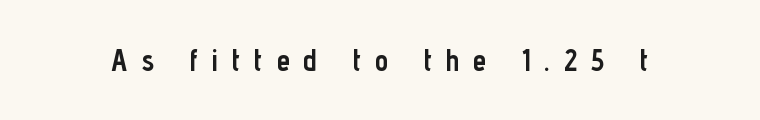
{"serif": "no", "italic": "no", "bold": "yes", "weight": "semibold", "width": "condensed", "stroke_contrast": "low", "x_height": "medium", "monospaced": "no", "underline": "no", "letter_spacing": "wide", "letter_spacing_em": 0.46, "glyph_px": 30}
